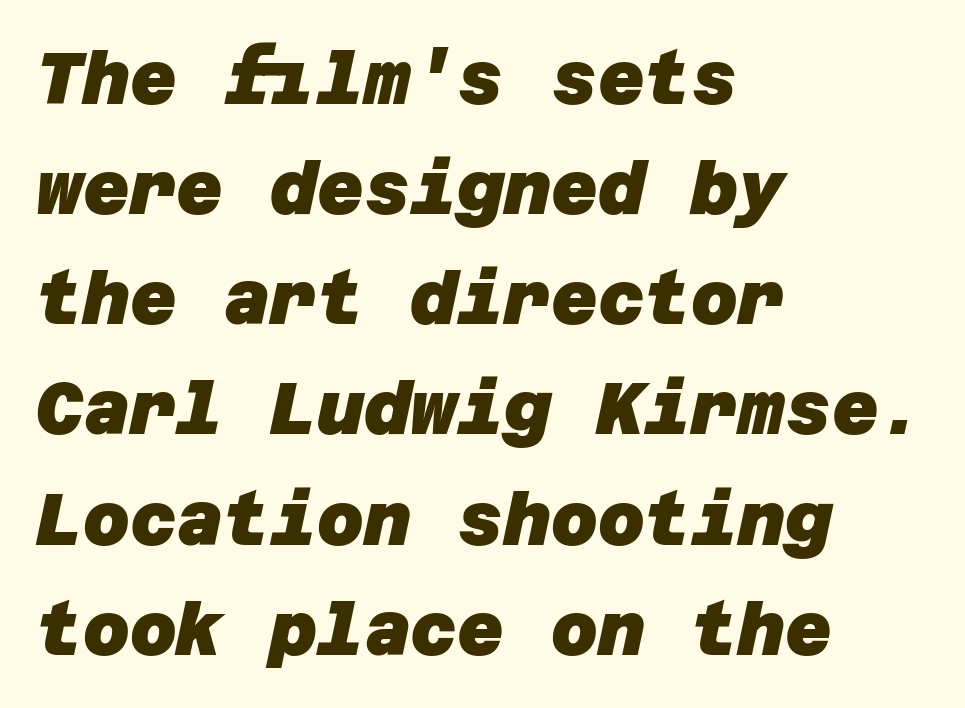
The image shows 72 px heavy sans-serif type; set left-aligned, normal line spacing (1.53x), normal letter spacing, not underlined; low stroke contrast and a large x-height.
